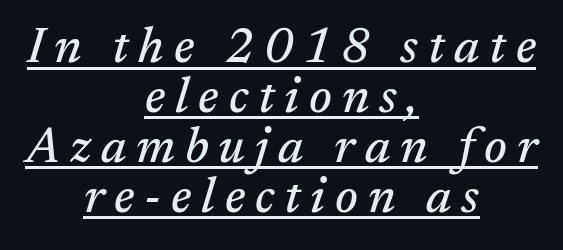
The image shows 49 px serif type, italic (leaning right); set centered, tight line spacing (1.02x), unusually wide letter spacing (+0.2 em), underlined; medium stroke contrast and a medium x-height.
